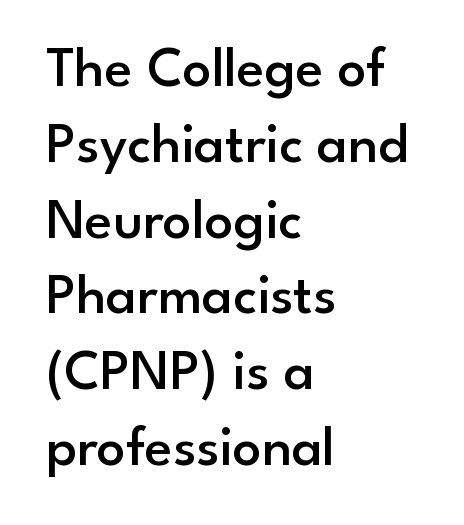
{"serif": "no", "italic": "no", "bold": "semi", "weight": "semibold", "width": "normal", "stroke_contrast": "low", "x_height": "small", "monospaced": "no", "underline": "no", "align": "left", "line_spacing": "normal", "line_spacing_ratio": 1.33, "letter_spacing": "normal", "letter_spacing_em": 0.0, "glyph_px": 57}
